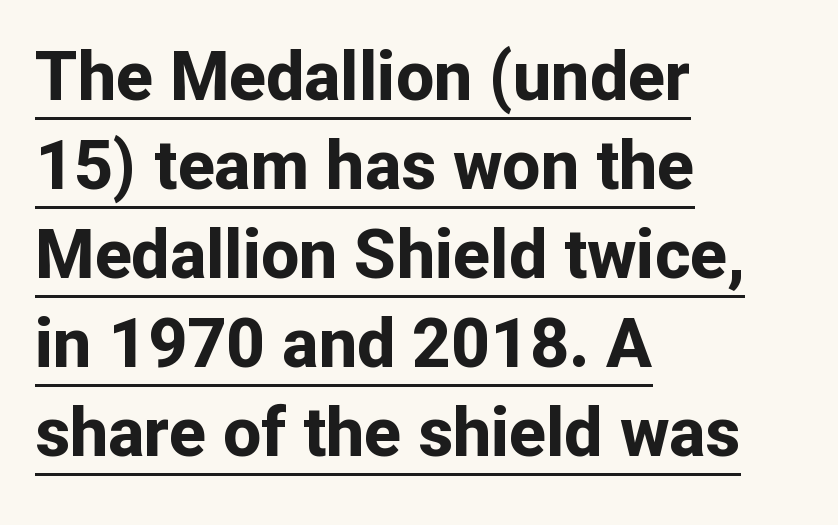
Underlining? Definitely there. The face used here is proportionally spaced, like ordinary book or web type. Posture: vertical. This sample is left-justified, so line endings fall wherever the words run out.
